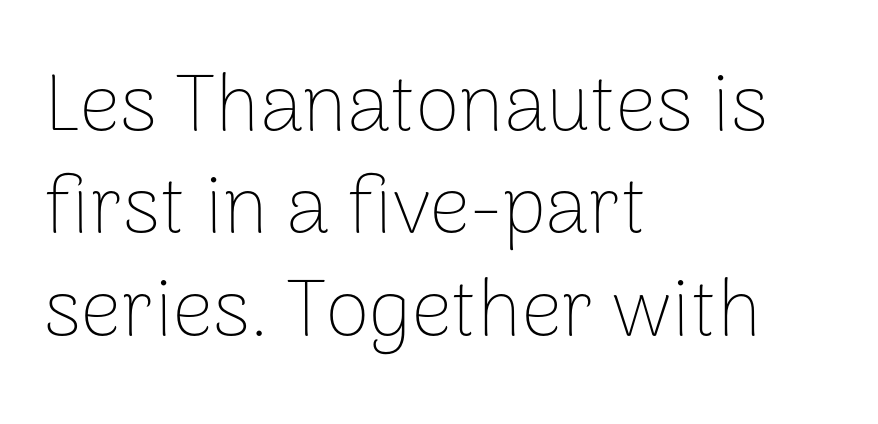
{"serif": "no", "italic": "no", "bold": "no", "weight": "thin", "width": "normal", "stroke_contrast": "low", "x_height": "medium", "monospaced": "no", "underline": "no", "align": "left", "line_spacing": "normal", "line_spacing_ratio": 1.28, "letter_spacing": "normal", "letter_spacing_em": 0.0, "glyph_px": 80}
